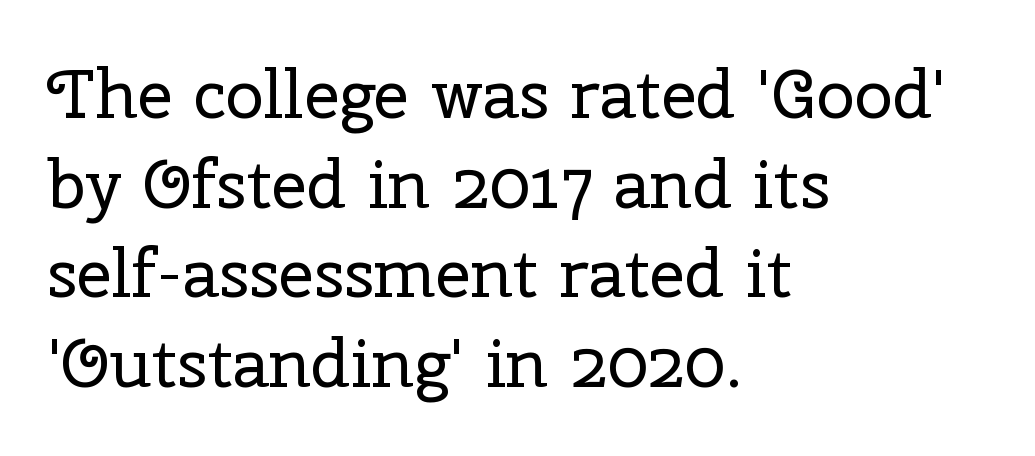
Q: Is the text bold? A: No.
Q: Is the text italic (slanted)? A: No, it is upright.
Q: Is the typeface a serif or a sans-serif typeface? A: Serif.
Q: Is the text underlined? A: No.
Q: How is the paragraph aligned? A: Left-aligned.
Q: Is the spacing between letters normal or unusually wide? A: Normal.
Q: Is the spacing between lines tight, normal or loose? A: Normal.
Q: Width (condensed, normal, or wide)? A: Normal.
Q: Stroke contrast? A: Low.
Q: x-height? A: Medium.
Q: Monospaced? A: No.
